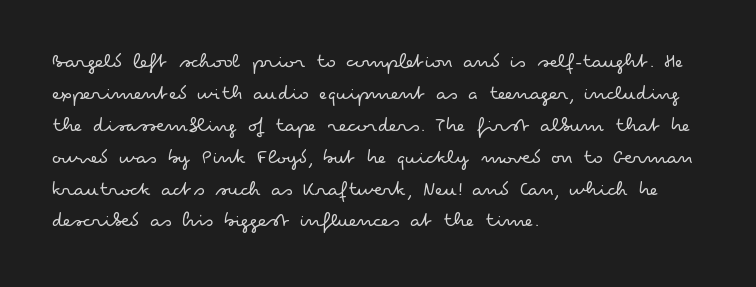
Q: Is the text bold? A: No.
Q: Is the text italic (slanted)? A: No, it is upright.
Q: Is the text underlined? A: No.
Q: How is the paragraph aligned? A: Left-aligned.
Q: Is the spacing between letters normal or unusually wide? A: Normal.
Q: Is the spacing between lines tight, normal or loose? A: Normal.
